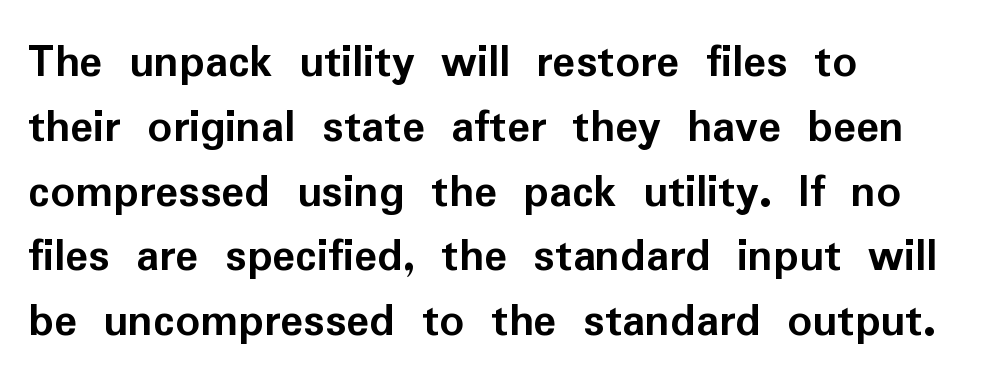
Caption: multi-line text, flush left, ragged right. The glyphs are unaccompanied by any horizontal stroke below them. Characters follow at the spacing the type designer built in. Evenly set lines give the paragraph a standard silhouette. Every character sits straight up, as roman type does.
